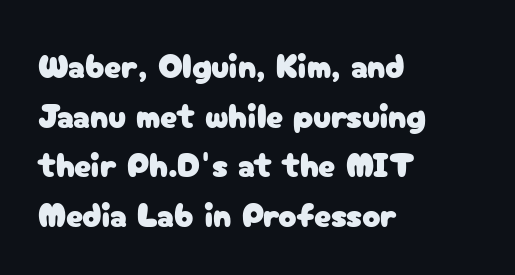
The image shows 34 px sans-serif type, upright; set left-aligned, normal line spacing (1.46x), normal letter spacing, not underlined; low stroke contrast and a medium x-height.
